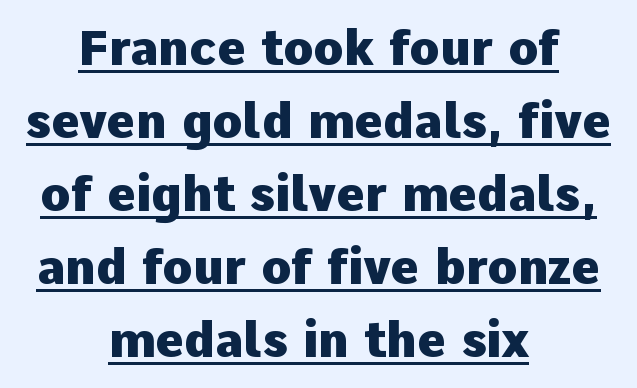
Q: Is the text bold? A: Yes.
Q: Is the text italic (slanted)? A: No, it is upright.
Q: Is the typeface a serif or a sans-serif typeface? A: Sans-serif.
Q: Is the text underlined? A: Yes.
Q: How is the paragraph aligned? A: Centered.
Q: Is the spacing between letters normal or unusually wide? A: Normal.
Q: Is the spacing between lines tight, normal or loose? A: Normal.
Q: Width (condensed, normal, or wide)? A: Normal.
Q: Stroke contrast? A: Low.
Q: x-height? A: Medium.
Q: Monospaced? A: No.
